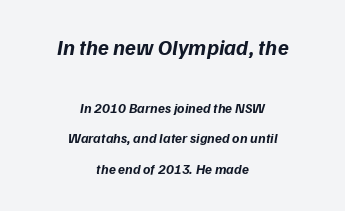
The image shows 22 px bold type, italic (leaning right); set centered, loose line spacing (2.19x), normal letter spacing, not underlined; the first (top) block is 1.57x larger.
